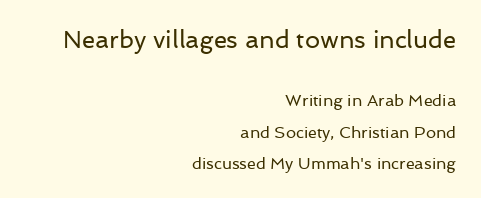
Underlining? Definitely not there. The compositor pushed each line to the right boundary. The passage shown begins with its larger block and ends with its smaller one. The typeface has the unassuming heft of standard copy or less.
